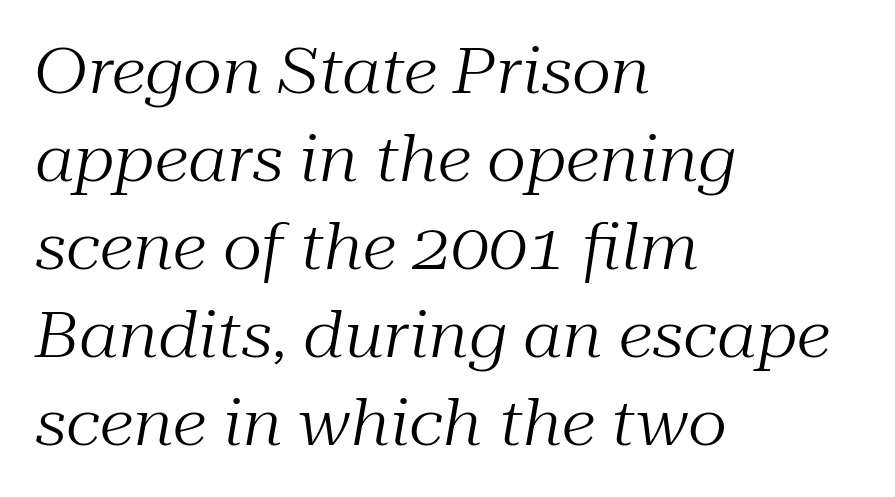
The image shows 62 px regular-weight serif type, italic (leaning right); set left-aligned, normal line spacing (1.42x), normal letter spacing, not underlined; medium stroke contrast and a medium x-height.
